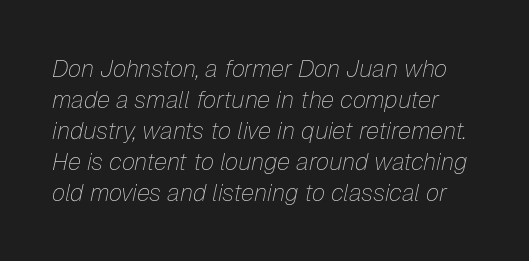
Nobody drew a line under any word here. Bold? No — there's no thickening of the strokes. Here the glyphs are tracked normally, forming tight word shapes. Is the type slanted? Yes — the strokes lean at a clear angle.
